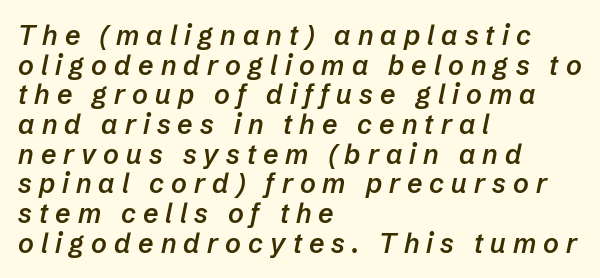
These lines carry some extra weight — a demibold, not a full bold. This rendering uses left alignment, leaving the right contour irregular. Each word looks stretched out because of the extra space between its letters. These lines huddle together more closely than default settings would place them. Each row of text sits above clean, open space.
